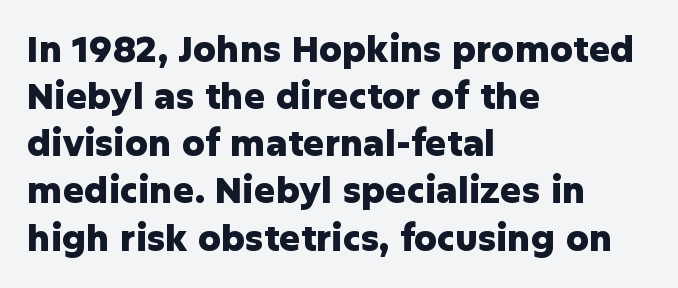
Q: Is the text bold? A: Yes.
Q: Is the text italic (slanted)? A: No, it is upright.
Q: Is the typeface a serif or a sans-serif typeface? A: Sans-serif.
Q: Is the text underlined? A: No.
Q: How is the paragraph aligned? A: Left-aligned.
Q: Is the spacing between letters normal or unusually wide? A: Normal.
Q: Is the spacing between lines tight, normal or loose? A: Normal.
Q: Width (condensed, normal, or wide)? A: Normal.
Q: Stroke contrast? A: Low.
Q: x-height? A: Medium.
Q: Monospaced? A: No.
